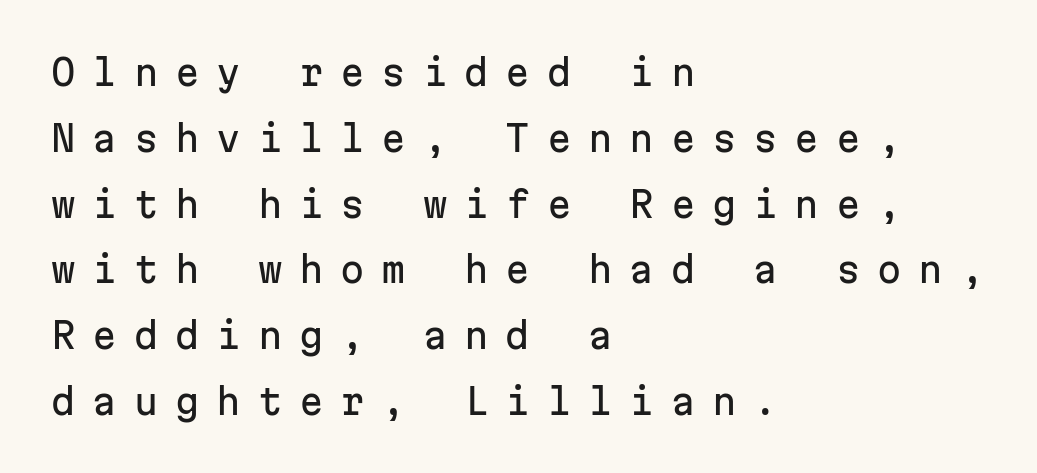
Q: Is the text italic (slanted)? A: No, it is upright.
Q: Is the typeface a serif or a sans-serif typeface? A: Sans-serif.
Q: Is the text underlined? A: No.
Q: How is the paragraph aligned? A: Left-aligned.
Q: Is the spacing between letters normal or unusually wide? A: Unusually wide.
Q: Width (condensed, normal, or wide)? A: Normal.
Q: Stroke contrast? A: Low.
Q: x-height? A: Medium.
Q: Monospaced? A: Yes.
